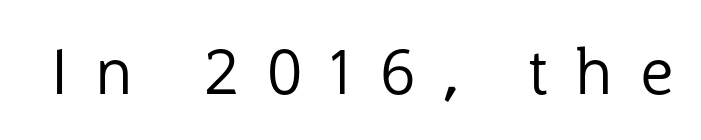
The image shows 62 px regular-weight sans-serif type, upright; set unusually wide letter spacing (+0.44 em), not underlined; low stroke contrast and a medium x-height.
